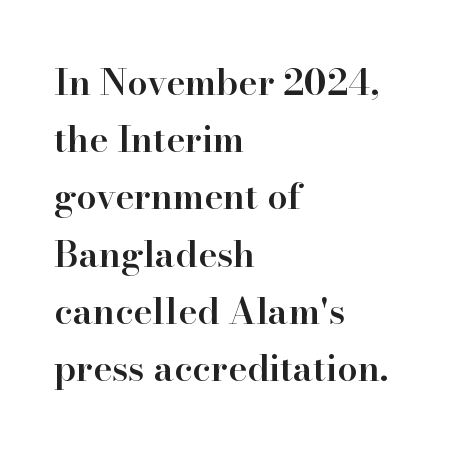
The image shows 36 px semibold serif type, upright; set left-aligned, normal line spacing (1.59x), normal letter spacing, not underlined; high stroke contrast and a small x-height.
